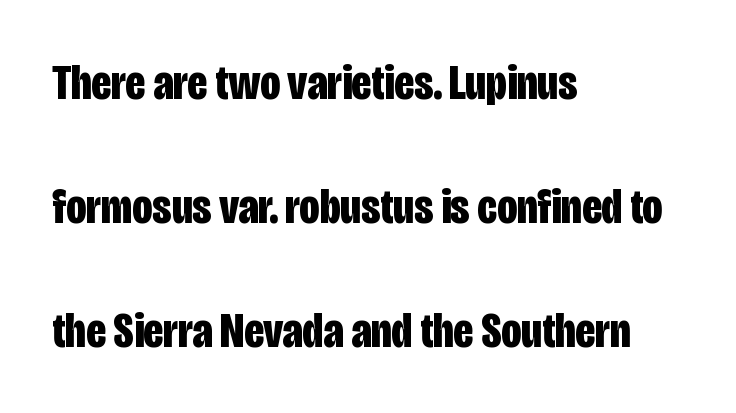
Beneath every word, the page is bare. The typesetter chose a ragged-right arrangement here. Serifs: no, the terminals of the letterforms are clean. The typography opts for an upright posture over an oblique one. Typographic density is high because the face is bold.
